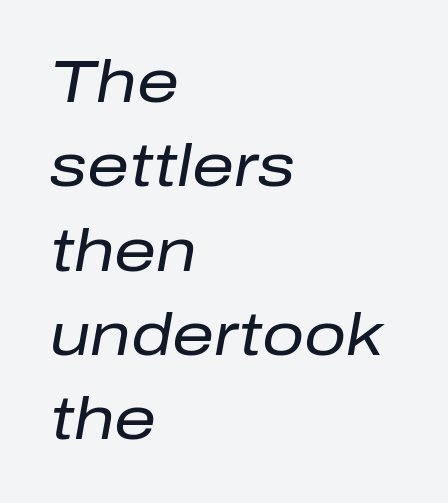
The image shows 59 px regular-weight type, italic (leaning right); set left-aligned, normal line spacing (1.43x), normal letter spacing, not underlined; low stroke contrast and a medium x-height.
